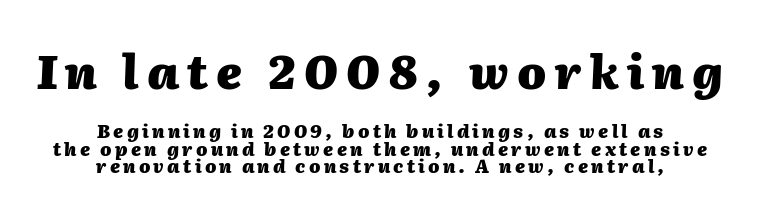
The image shows 46 px heavy type, italic (leaning right); set centered, tight line spacing (0.98x), not underlined; the first (top) block is 2.56x larger; medium stroke contrast and a medium x-height.
